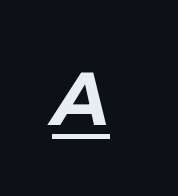
{"italic": "yes", "lean": "right", "slant_degrees": 11, "bold": "yes", "weight": "bold", "width": "normal", "stroke_contrast": "low", "x_height": "medium", "monospaced": "no", "underline": "yes", "letter_spacing": "wide", "letter_spacing_em": 0.3, "glyph_px": 75}
